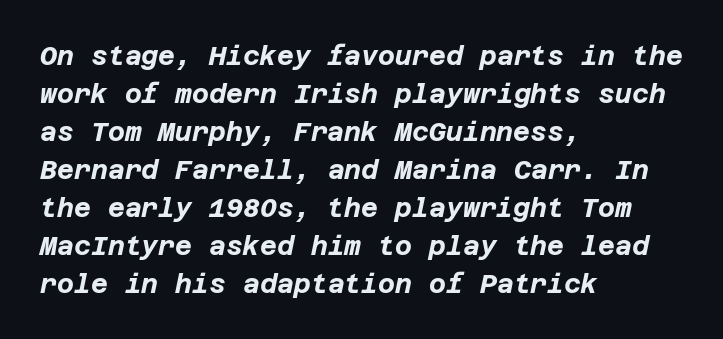
Q: Is the text bold? A: Yes.
Q: Is the text italic (slanted)? A: Yes, it leans right by about 12 degrees.
Q: Is the text underlined? A: No.
Q: How is the paragraph aligned? A: Left-aligned.
Q: Is the spacing between letters normal or unusually wide? A: Normal.
Q: Is the spacing between lines tight, normal or loose? A: Normal.
